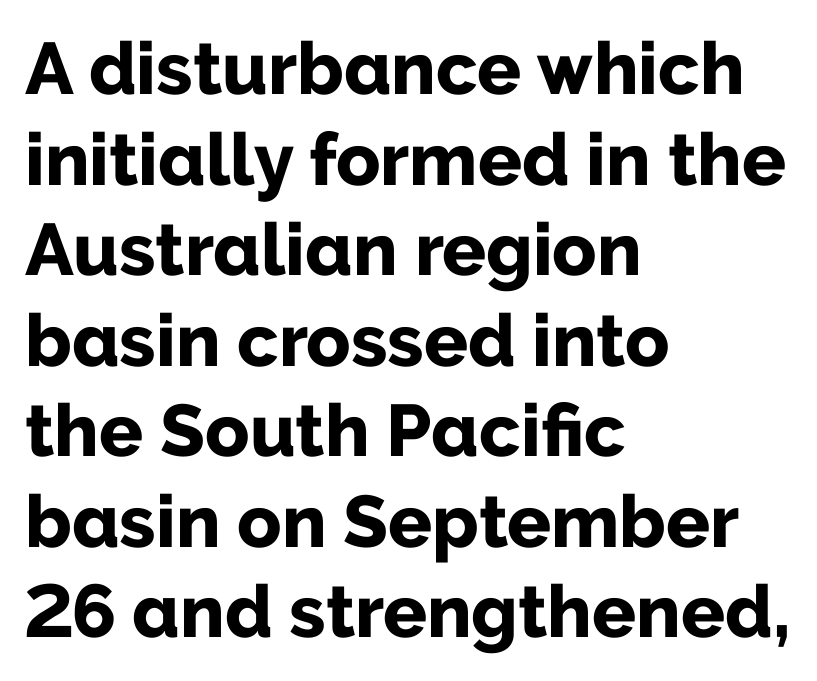
A roman cut, with each character standing at attention. This sample uses a sans-serif face. Letter spacing: default. The lines are quadded left.
